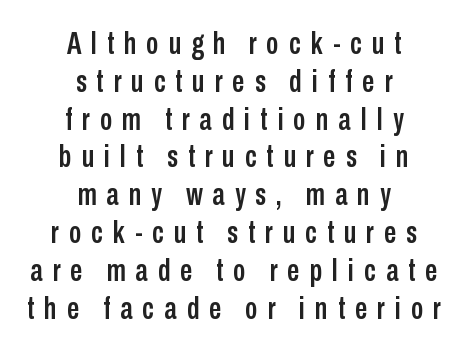
The glyphs are unaccompanied by any horizontal stroke below them. Typeset on center — no edge is straight. Upright lettering throughout. A typesetter would call this heavily tracked-out type. Varying glyph widths throughout — classic text-font behaviour.
